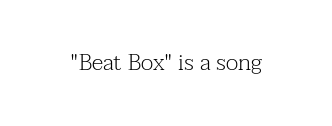
{"italic": "no", "bold": "no", "underline": "no", "letter_spacing": "normal", "letter_spacing_em": 0.0, "glyph_px": 23}
